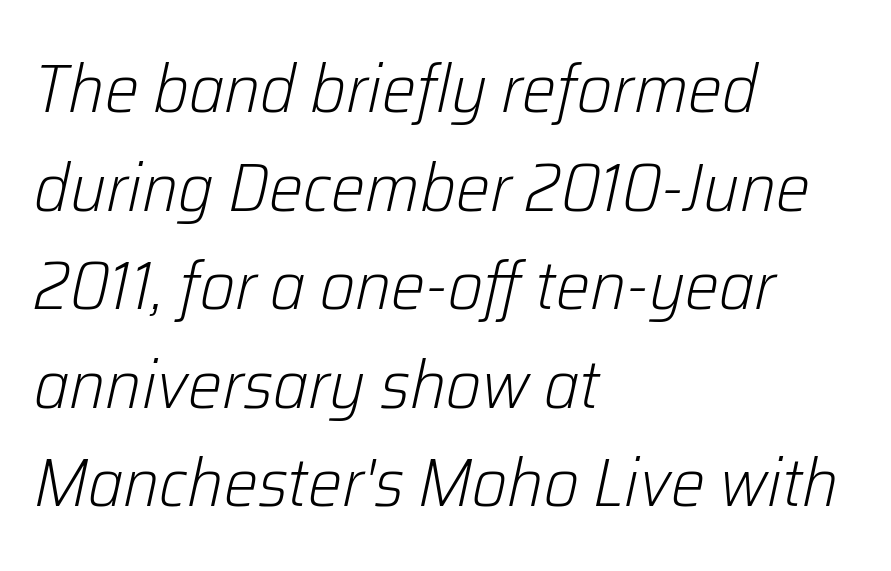
The image shows 68 px light type, italic (leaning right); set left-aligned, normal line spacing (1.45x), normal letter spacing, not underlined; low stroke contrast and a medium x-height.
